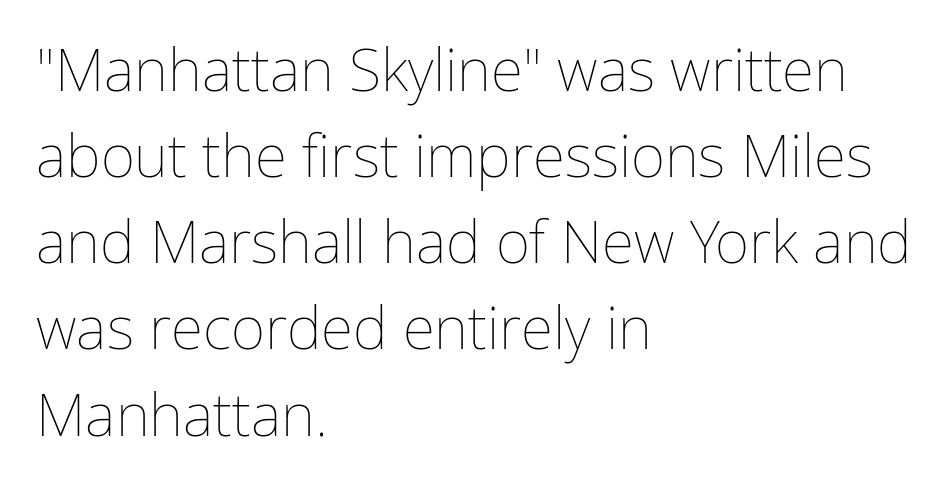
Caption: multi-line text, flush left, ragged right. Spacing between characters is what you'd get straight out of the box. A quiet, ordinary-to-light weight characterises the typeface. The glyphs are unaccompanied by any horizontal stroke below them. This sample has the flowing, uneven cadence of proportional lettering.
